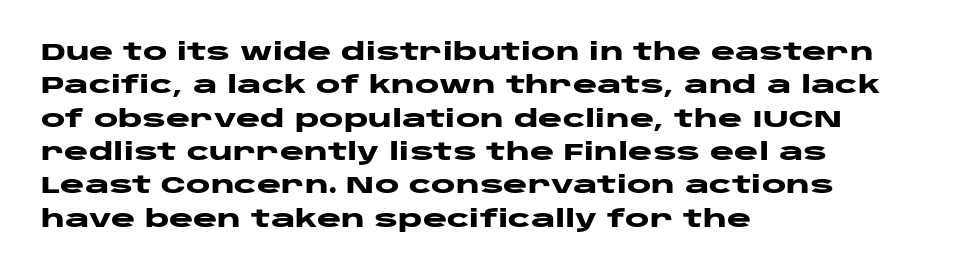
Q: Is the text bold? A: Yes.
Q: Is the text italic (slanted)? A: No, it is upright.
Q: Is the text underlined? A: No.
Q: How is the paragraph aligned? A: Left-aligned.
Q: Is the spacing between letters normal or unusually wide? A: Normal.
Q: Is the spacing between lines tight, normal or loose? A: Normal.
